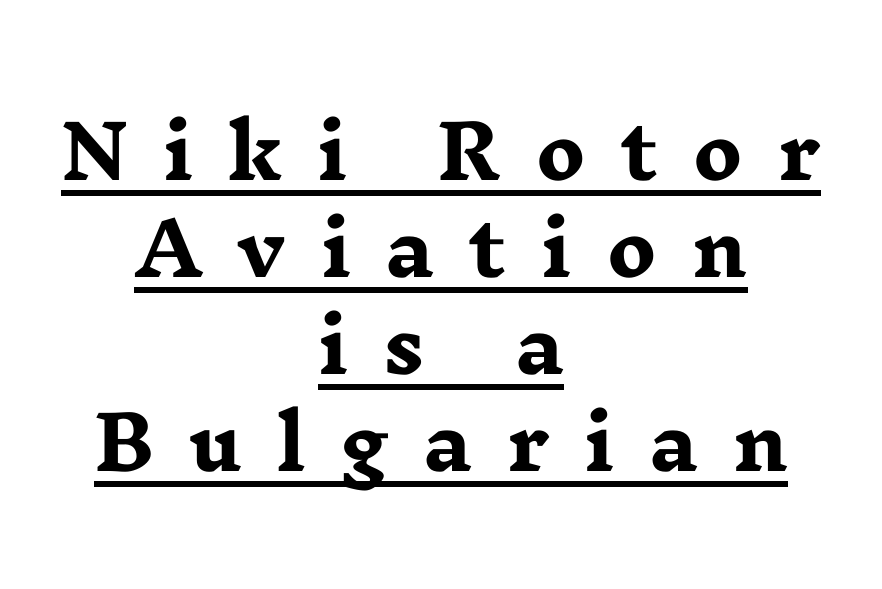
The image shows 74 px heavy, wide serif type, upright; set centered, normal line spacing (1.31x), unusually wide letter spacing (+0.47 em), underlined; low stroke contrast and a medium x-height.
